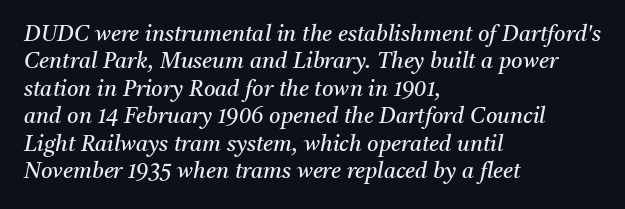
Q: Is the text bold? A: No.
Q: Is the text italic (slanted)? A: Yes, it leans right by about 11 degrees.
Q: Is the text underlined? A: No.
Q: How is the paragraph aligned? A: Left-aligned.
Q: Is the spacing between letters normal or unusually wide? A: Normal.
Q: Is the spacing between lines tight, normal or loose? A: Normal.
